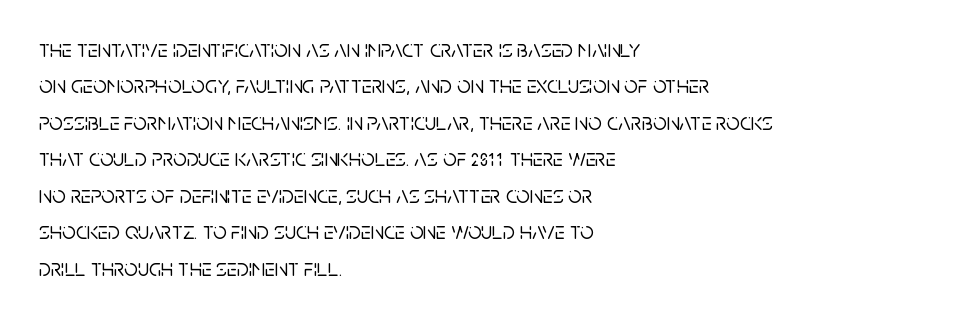
Q: Is the text italic (slanted)? A: No, it is upright.
Q: Is the text underlined? A: No.
Q: How is the paragraph aligned? A: Left-aligned.
Q: Is the spacing between letters normal or unusually wide? A: Normal.
Q: Is the spacing between lines tight, normal or loose? A: Normal.
